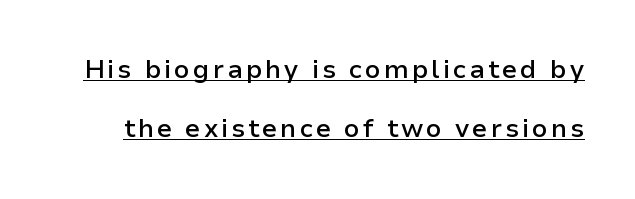
The image shows 26 px text type, upright; set loose line spacing (2.27x), underlined.
